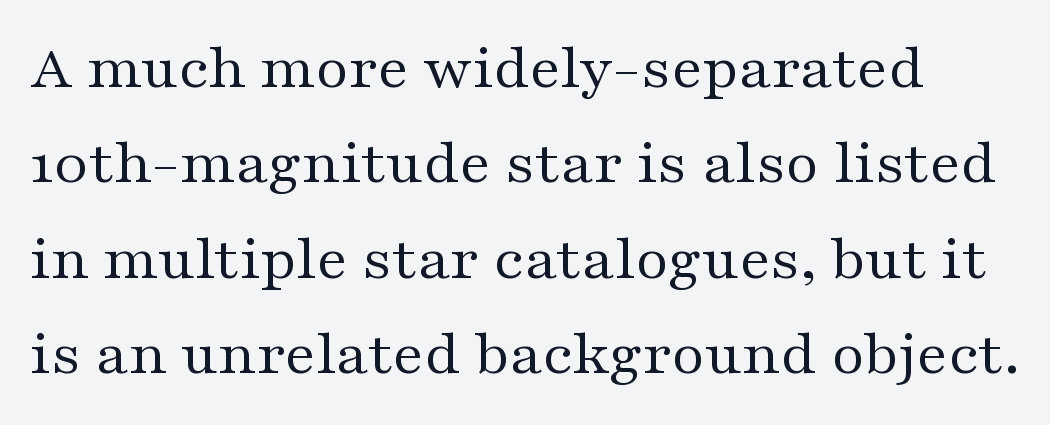
{"serif": "yes", "italic": "no", "bold": "no", "weight": "regular", "width": "wide", "stroke_contrast": "medium", "x_height": "medium", "monospaced": "no", "underline": "no", "line_spacing": "normal", "line_spacing_ratio": 1.49, "letter_spacing": "normal", "letter_spacing_em": 0.0, "glyph_px": 64}
